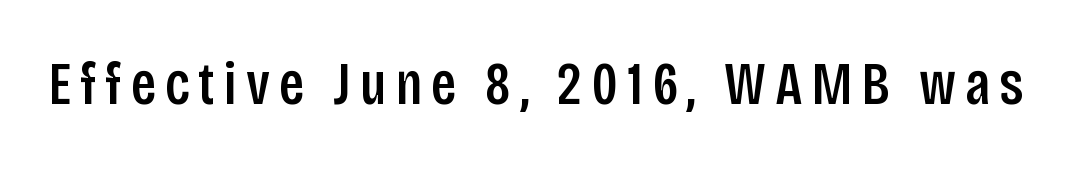
The image shows 60 px condensed sans-serif type, upright; set not underlined; low stroke contrast and a large x-height.
